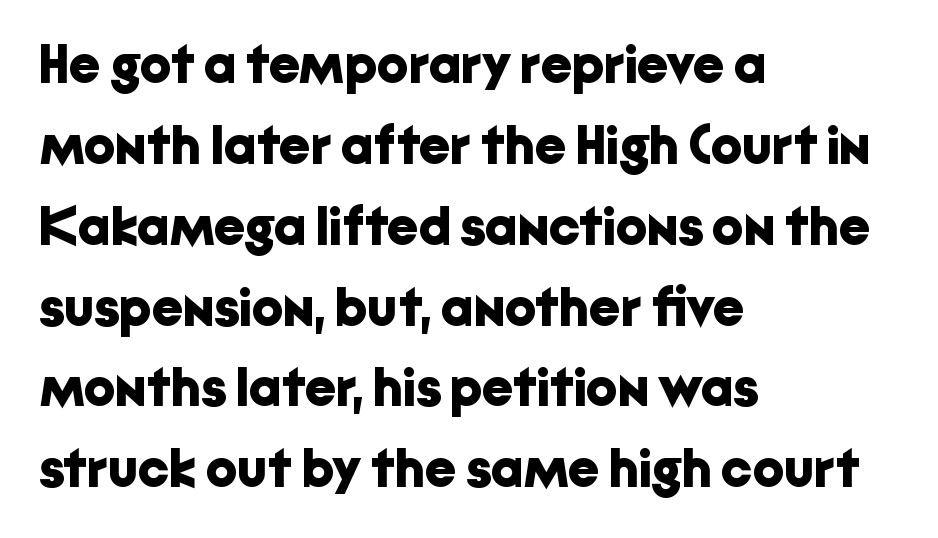
Quick note: not italic, upright. The lines in this sample share a left origin and differ only in where they stop. This sample uses a sans-serif face. This sample has the flowing, uneven cadence of proportional lettering.
